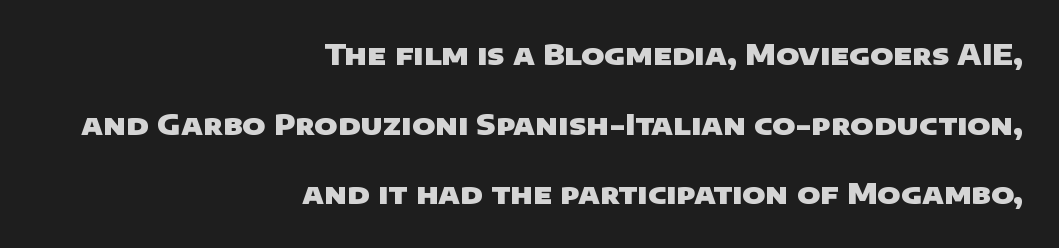
The image shows 28 px heavy, wide sans-serif type; set right-aligned, loose line spacing (2.49x), normal letter spacing, not underlined; low stroke contrast and a large x-height.
